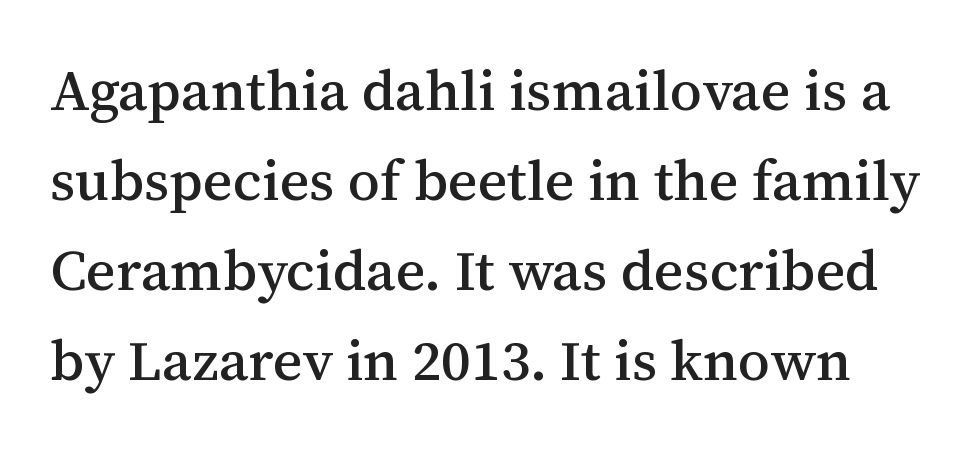
The image shows 57 px serif type, upright; set normal line spacing (1.58x), normal letter spacing, not underlined; medium stroke contrast and a medium x-height.
